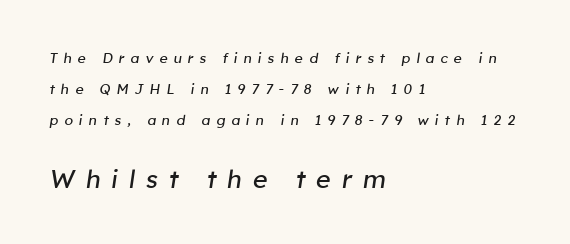
Q: Is the text bold? A: No.
Q: Is the text italic (slanted)? A: Yes, it leans right by about 8 degrees.
Q: Is the text underlined? A: No.
Q: How is the paragraph aligned? A: Left-aligned.
Q: Is the spacing between letters normal or unusually wide? A: Unusually wide.
Q: Is the spacing between lines tight, normal or loose? A: Loose.
Q: Which block of text is set in a larger size, the first (top) or the second (bottom)? A: The second (bottom) one.
